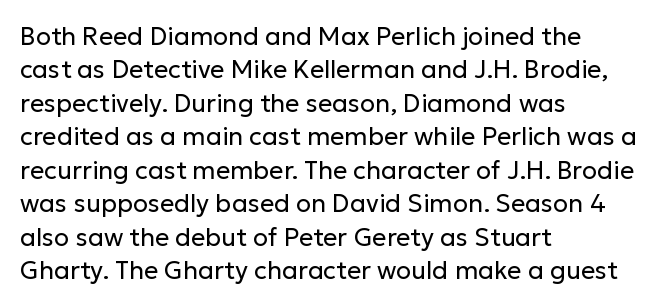
{"italic": "no", "bold": "no", "underline": "no", "align": "left", "line_spacing": "normal", "line_spacing_ratio": 1.34, "letter_spacing": "normal", "letter_spacing_em": 0.0, "glyph_px": 25}
